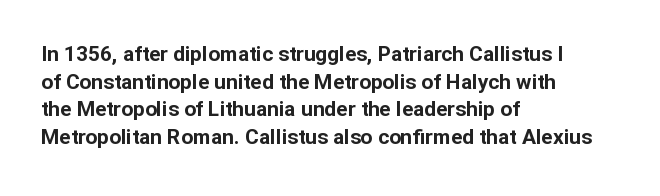
{"italic": "no", "bold": "yes", "underline": "no", "align": "left", "line_spacing": "normal", "line_spacing_ratio": 1.32, "letter_spacing": "normal", "letter_spacing_em": 0.0, "glyph_px": 21}
